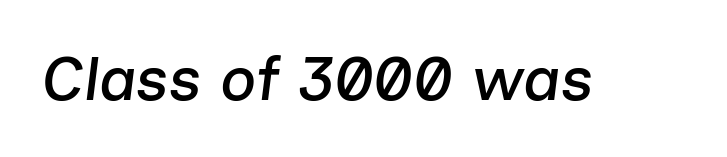
Q: Is the text italic (slanted)? A: Yes, it leans right by about 7 degrees.
Q: Is the text underlined? A: No.
Q: Is the spacing between letters normal or unusually wide? A: Normal.
Q: Width (condensed, normal, or wide)? A: Normal.
Q: Stroke contrast? A: Low.
Q: x-height? A: Medium.
Q: Monospaced? A: No.
